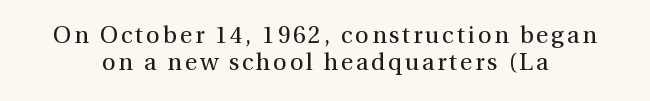
Q: Is the text bold? A: No.
Q: Is the text italic (slanted)? A: No, it is upright.
Q: Is the text underlined? A: No.
Q: How is the paragraph aligned? A: Centered.
Q: Is the spacing between lines tight, normal or loose? A: Tight.
